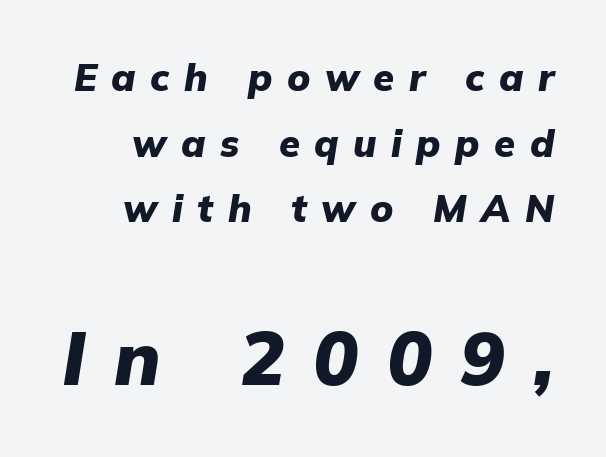
{"italic": "yes", "lean": "right", "slant_degrees": 9, "bold": "yes", "weight": "heavy", "width": "normal", "stroke_contrast": "low", "x_height": "medium", "monospaced": "no", "underline": "no", "line_spacing_ratio": 1.73, "letter_spacing": "wide", "letter_spacing_em": 0.38, "larger_block": "second", "size_ratio": 1.97, "glyph_px": 75}
